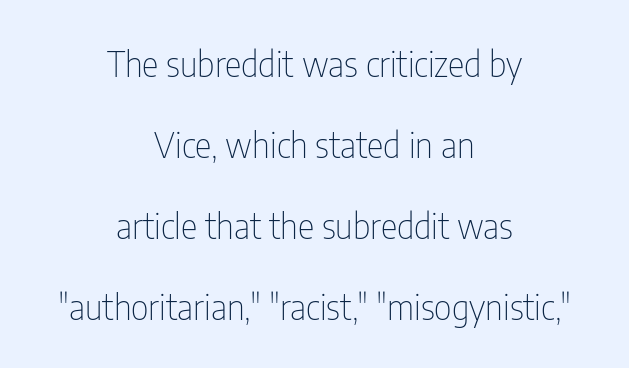
Look at the bottom of the vertical strokes: they stop flat, with no serifs. Between one letter and the next there's only the usual sliver of space. Stroke thickness stays within the range of a standard reading face or lighter. The space directly below the letters is spotless.
